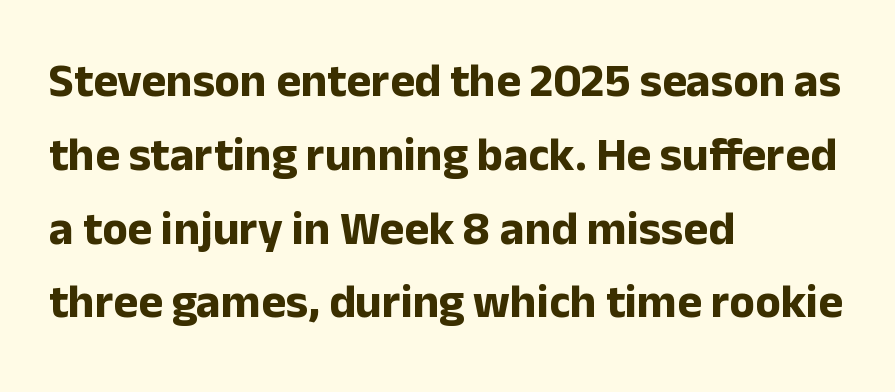
Q: Is the text bold? A: Yes.
Q: Is the text italic (slanted)? A: No, it is upright.
Q: Is the typeface a serif or a sans-serif typeface? A: Sans-serif.
Q: Is the text underlined? A: No.
Q: How is the paragraph aligned? A: Left-aligned.
Q: Is the spacing between letters normal or unusually wide? A: Normal.
Q: Is the spacing between lines tight, normal or loose? A: Normal.
Q: Width (condensed, normal, or wide)? A: Normal.
Q: Stroke contrast? A: Low.
Q: x-height? A: Medium.
Q: Monospaced? A: No.
